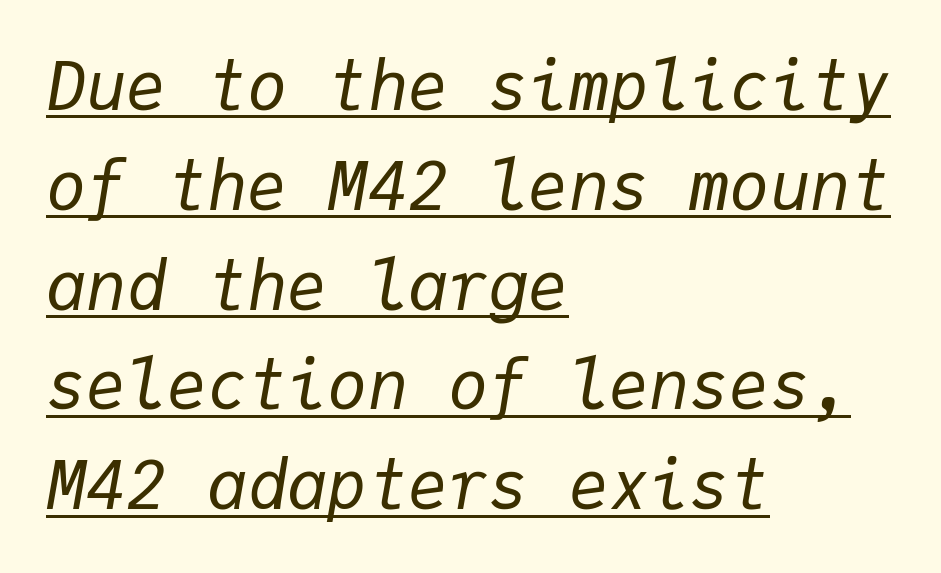
Q: Is the text bold? A: No.
Q: Is the text italic (slanted)? A: Yes, it leans right by about 9 degrees.
Q: Is the text underlined? A: Yes.
Q: How is the paragraph aligned? A: Left-aligned.
Q: Is the spacing between letters normal or unusually wide? A: Normal.
Q: Is the spacing between lines tight, normal or loose? A: Normal.
Q: Width (condensed, normal, or wide)? A: Normal.
Q: Stroke contrast? A: Low.
Q: x-height? A: Medium.
Q: Monospaced? A: Yes.
